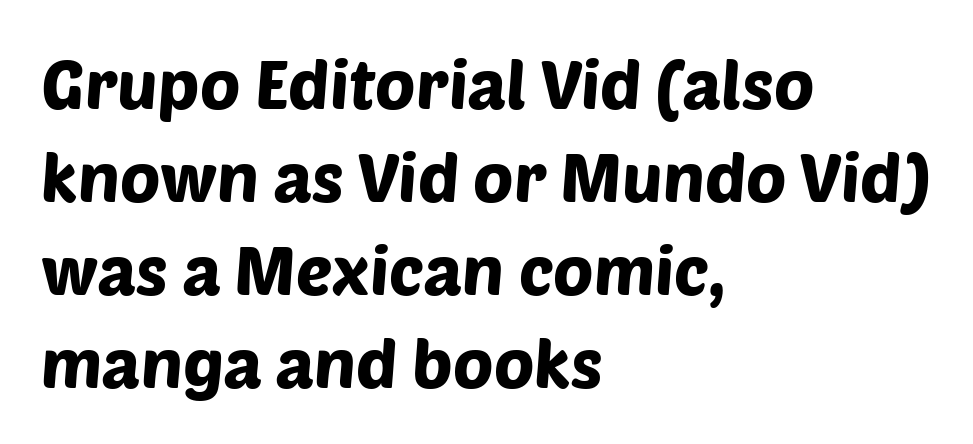
{"serif": "no", "width": "normal", "stroke_contrast": "low", "x_height": "large", "monospaced": "no", "underline": "no", "align": "left", "line_spacing": "normal", "line_spacing_ratio": 1.37, "letter_spacing": "normal", "letter_spacing_em": 0.0, "glyph_px": 68}
